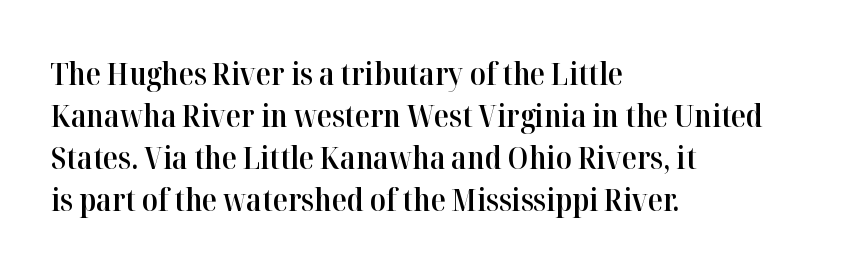
The image shows 31 px semibold serif type, upright; set left-aligned, normal line spacing (1.35x), normal letter spacing, not underlined; high stroke contrast and a medium x-height.
